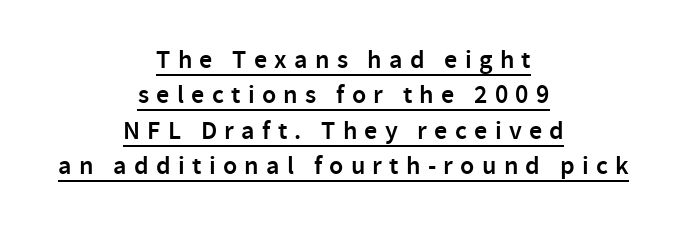
The image shows 26 px text type, upright; set centered, normal line spacing (1.36x), unusually wide letter spacing (+0.28 em), underlined.
